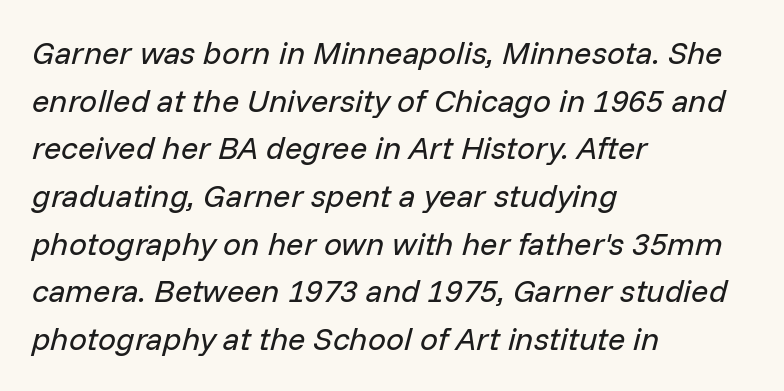
The image shows 32 px regular-weight type, italic (leaning right); set left-aligned, normal line spacing (1.49x), normal letter spacing, not underlined; low stroke contrast and a medium x-height.
